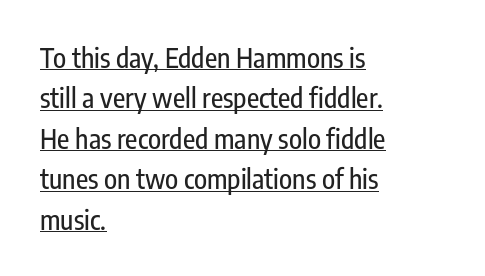
The image shows 27 px text type, upright; set left-aligned, normal line spacing (1.5x), normal letter spacing, underlined.
